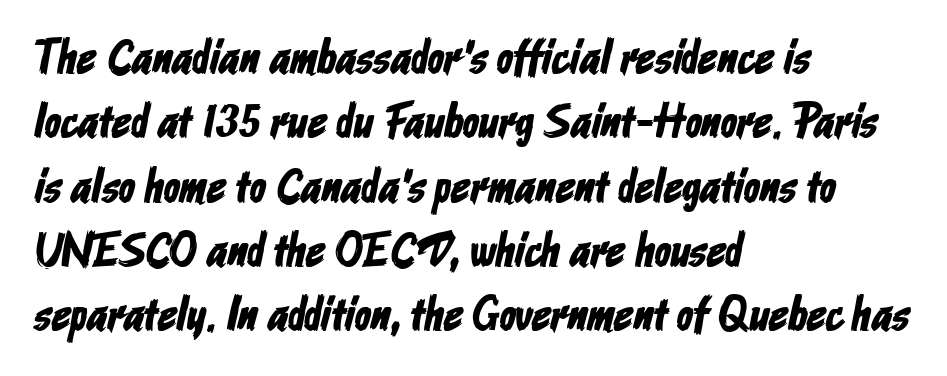
{"serif": "no", "width": "condensed", "stroke_contrast": "low", "x_height": "medium", "monospaced": "no", "underline": "no", "align": "left", "line_spacing": "normal", "line_spacing_ratio": 1.34, "letter_spacing": "normal", "letter_spacing_em": 0.0, "glyph_px": 48}
